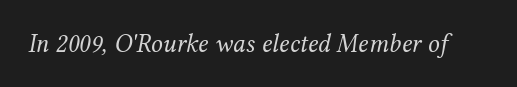
Caption: standard tracking, unaltered. Italic: yes, the glyphs are oblique. Ink coverage per letter is moderate at most. No word sits above an underline.
